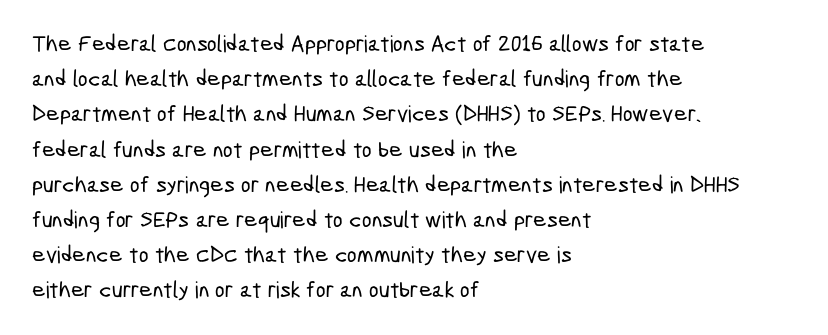
The image shows 23 px text type; set left-aligned, normal line spacing (1.53x), normal letter spacing, not underlined.
